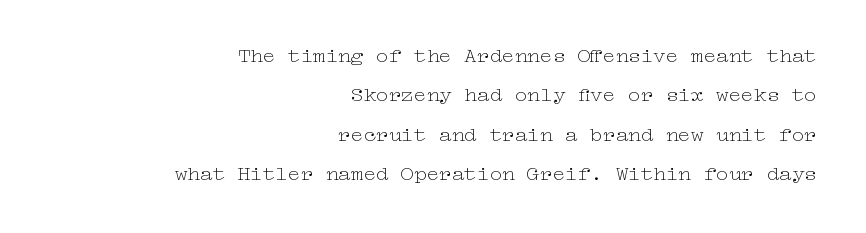
{"italic": "no", "bold": "no", "underline": "no", "align": "right", "line_spacing_ratio": 1.87, "letter_spacing": "normal", "letter_spacing_em": 0.0, "glyph_px": 21}
